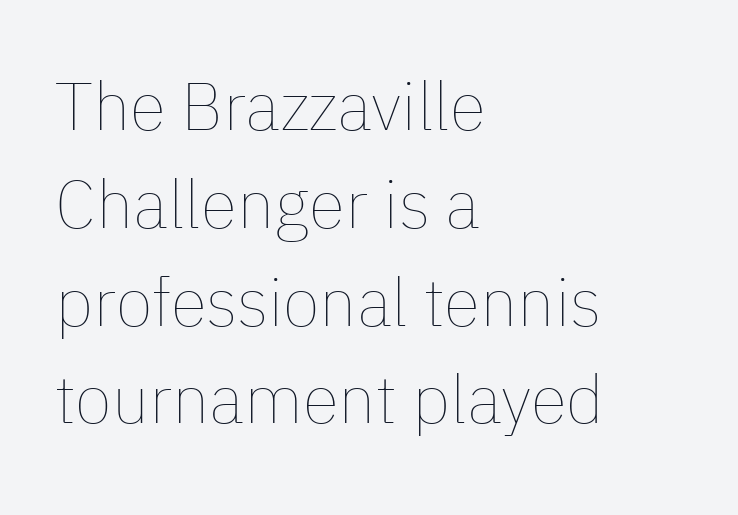
The image shows 67 px thin type, upright; set left-aligned, normal line spacing (1.46x), normal letter spacing, not underlined; low stroke contrast and a medium x-height.
